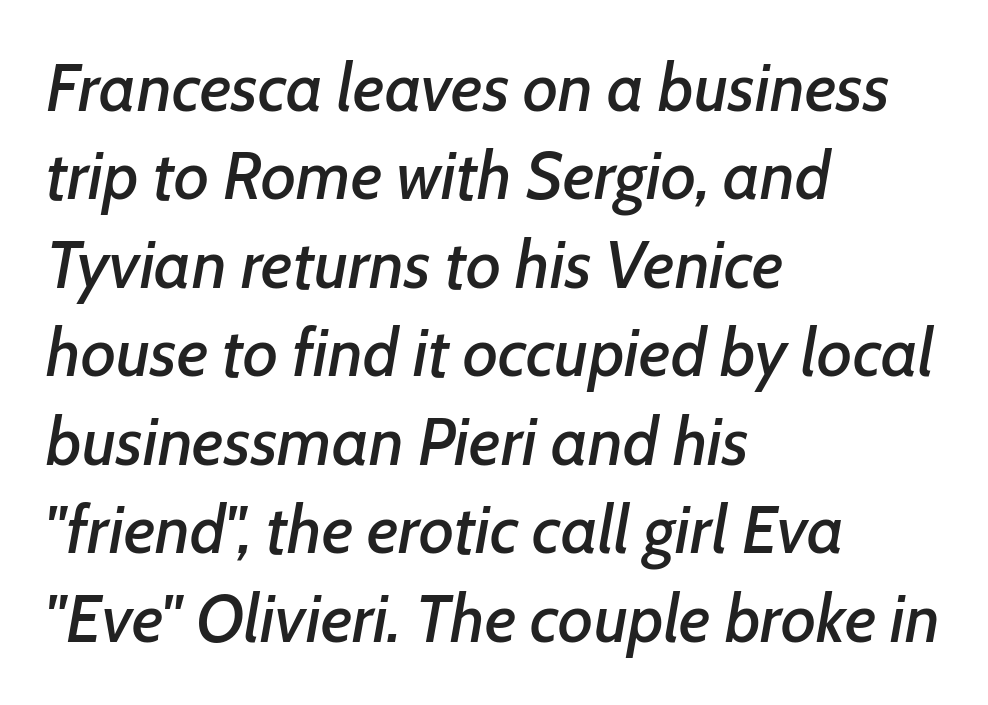
Q: Is the text italic (slanted)? A: Yes, it leans right by about 7 degrees.
Q: Is the text underlined? A: No.
Q: How is the paragraph aligned? A: Left-aligned.
Q: Is the spacing between letters normal or unusually wide? A: Normal.
Q: Is the spacing between lines tight, normal or loose? A: Normal.
Q: Width (condensed, normal, or wide)? A: Normal.
Q: Stroke contrast? A: Low.
Q: x-height? A: Medium.
Q: Monospaced? A: No.
